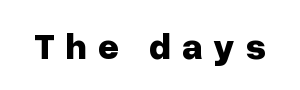
Q: Is the text bold? A: Yes.
Q: Is the text italic (slanted)? A: No, it is upright.
Q: Is the typeface a serif or a sans-serif typeface? A: Sans-serif.
Q: Is the text underlined? A: No.
Q: Is the spacing between letters normal or unusually wide? A: Unusually wide.
Q: Width (condensed, normal, or wide)? A: Normal.
Q: Stroke contrast? A: Low.
Q: x-height? A: Medium.
Q: Monospaced? A: No.
